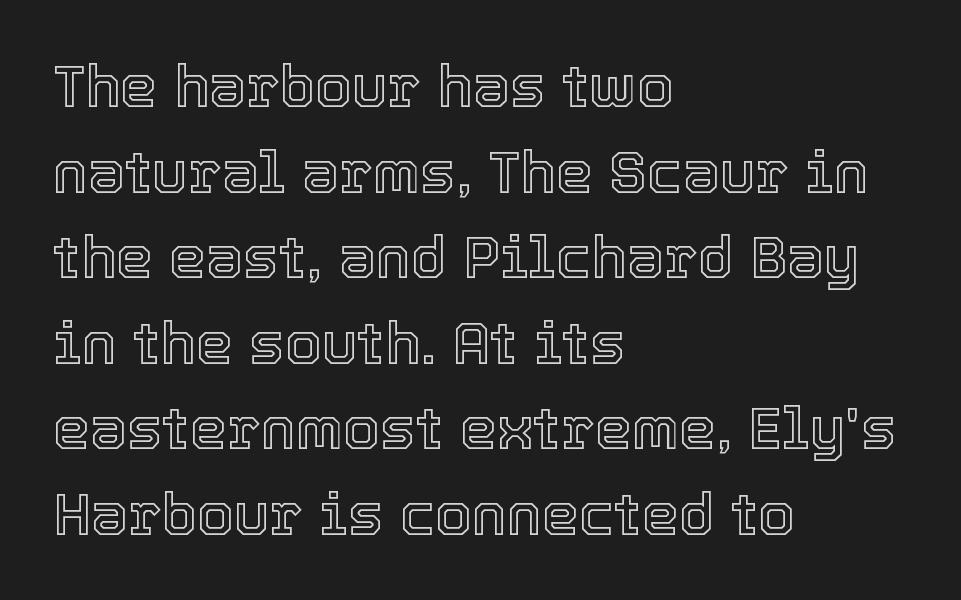
The image shows 59 px text type, upright; set left-aligned, normal line spacing (1.45x), normal letter spacing, not underlined; a medium x-height.
